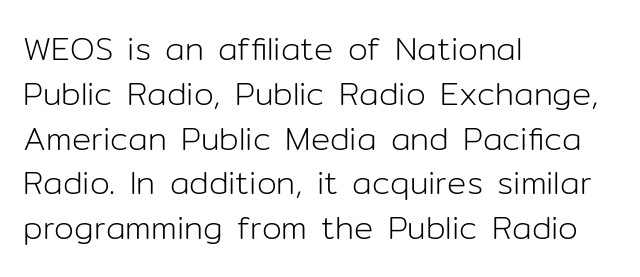
Q: Is the text bold? A: No.
Q: Is the text italic (slanted)? A: No, it is upright.
Q: Is the typeface a serif or a sans-serif typeface? A: Sans-serif.
Q: Is the text underlined? A: No.
Q: How is the paragraph aligned? A: Left-aligned.
Q: Is the spacing between letters normal or unusually wide? A: Normal.
Q: Is the spacing between lines tight, normal or loose? A: Normal.
Q: Width (condensed, normal, or wide)? A: Normal.
Q: Stroke contrast? A: Low.
Q: x-height? A: Medium.
Q: Monospaced? A: No.
